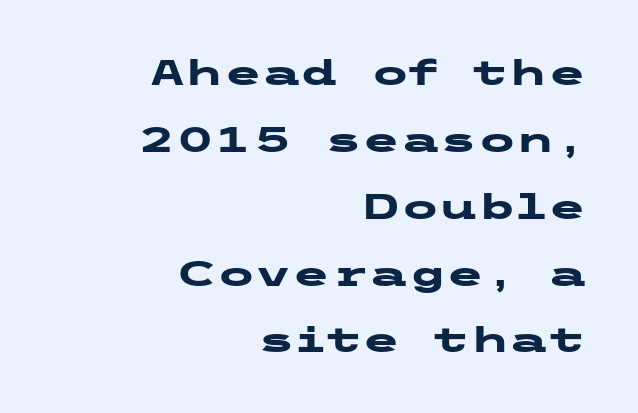
I'd describe the lettering as bold — thick and assertive. This is sans-serif lettering, the kind often seen on screens and signage. Glance below the letters and you will spot only blank space. Is there much room between lines? Yes — plenty of vertical air separates them. Unlike italic type, these characters show no tilt at all. In CSS terms this would be text-align: right.
